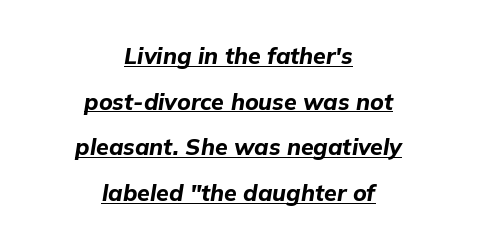
The face used here appears with an underline applied. Students, this is bold: see how much ink each stroke carries. Layout note: lines centered. Whoever set this chose breathing room over compactness in the vertical rhythm. Italic? Definitely — the glyphs are oblique.
